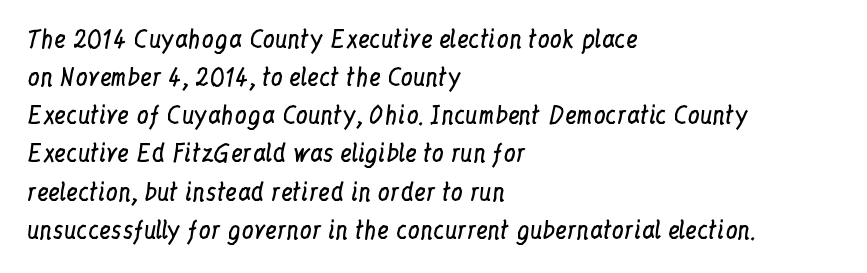
Q: Is the text bold? A: No.
Q: Is the text italic (slanted)? A: Yes.
Q: Is the text underlined? A: No.
Q: How is the paragraph aligned? A: Left-aligned.
Q: Is the spacing between letters normal or unusually wide? A: Normal.
Q: Is the spacing between lines tight, normal or loose? A: Normal.
